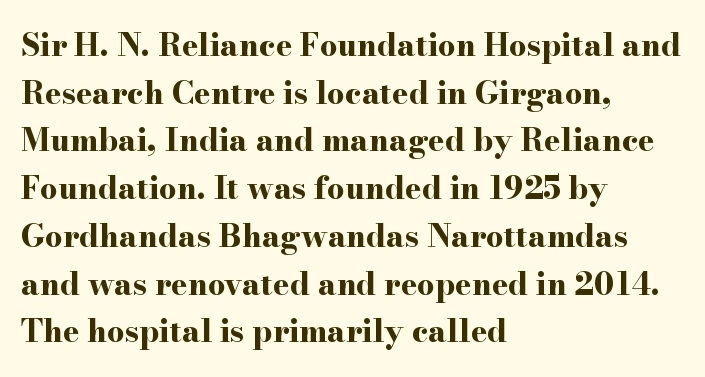
{"serif": "yes", "italic": "no", "bold": "yes", "weight": "bold", "width": "wide", "stroke_contrast": "high", "x_height": "small", "monospaced": "no", "underline": "no", "align": "left", "line_spacing": "normal", "line_spacing_ratio": 1.54, "letter_spacing": "normal", "letter_spacing_em": 0.0, "glyph_px": 31}
